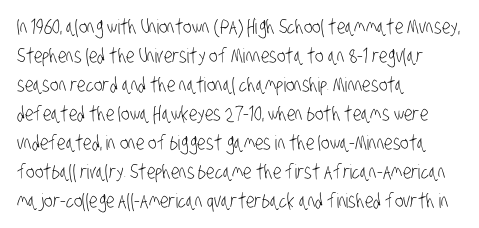
The image shows 20 px text type; set left-aligned, normal line spacing (1.45x), normal letter spacing, not underlined.
